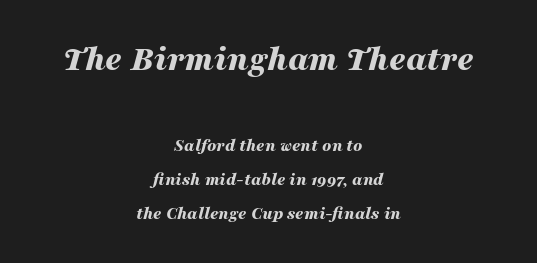
A student would notice the top passage is typeset larger than what follows. In CSS terms this would be text-align: center. You can tell it's italic because the verticals aren't actually vertical. The area under the type is left untouched.
